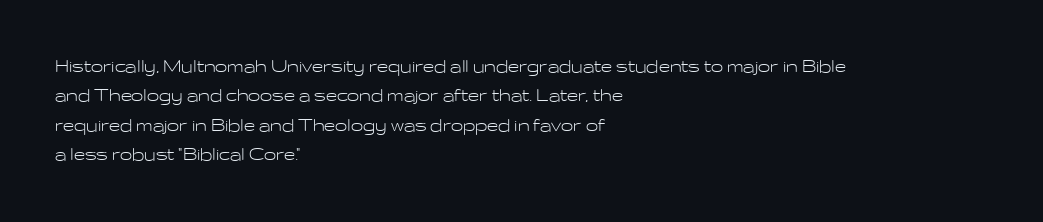
Bare-footed words on every line. Every stem runs plumb, perpendicular to the baseline. The typesetting does not lean heavy: it is not bold. Tracking value appears to be zero — textbook default spacing. The vertical gap from one line to the next is medium.
